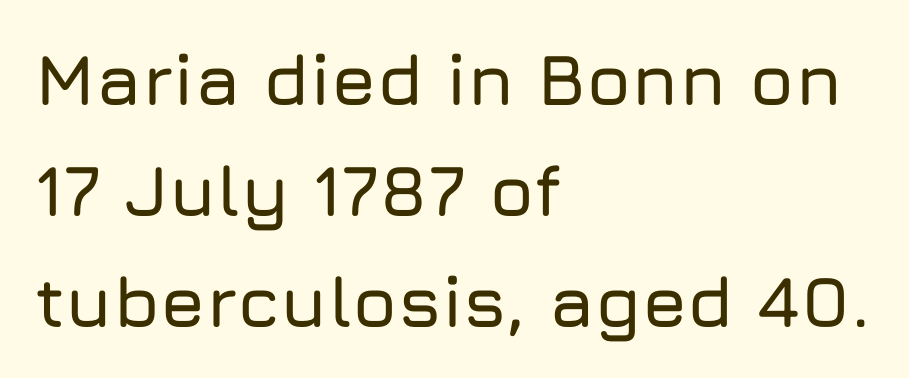
The image shows 72 px sans-serif type, upright; set left-aligned, normal line spacing (1.54x), normal letter spacing, not underlined; low stroke contrast and a medium x-height.
